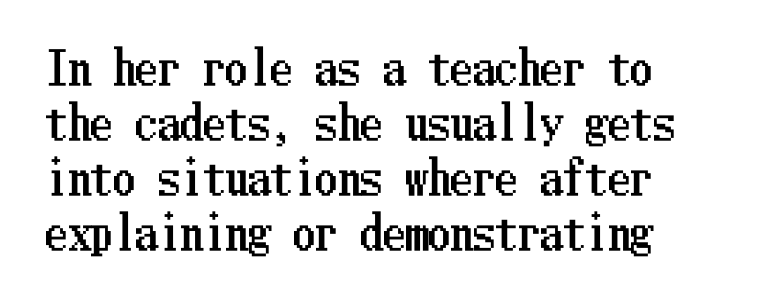
The image shows 45 px condensed type, upright; set left-aligned, line spacing 1.22x, normal letter spacing, not underlined; low stroke contrast and a medium x-height.
